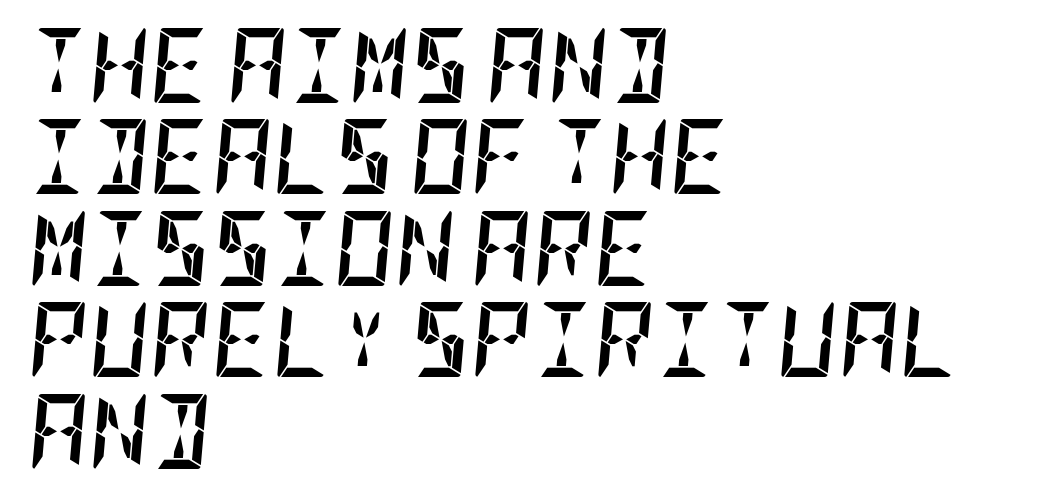
{"italic": "yes", "lean": "right", "slant_degrees": 5, "bold": "yes", "weight": "semibold", "width": "condensed", "stroke_contrast": "low", "x_height": "large", "underline": "no", "align": "left", "line_spacing_ratio": 1.22, "letter_spacing": "normal", "letter_spacing_em": 0.0, "glyph_px": 75}
